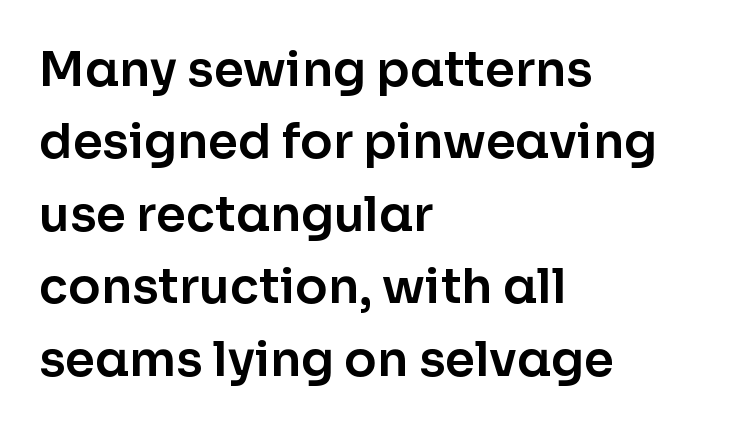
{"serif": "no", "italic": "no", "width": "normal", "stroke_contrast": "low", "x_height": "medium", "monospaced": "no", "underline": "no", "align": "left", "line_spacing": "normal", "line_spacing_ratio": 1.51, "letter_spacing": "normal", "letter_spacing_em": 0.0, "glyph_px": 48}
